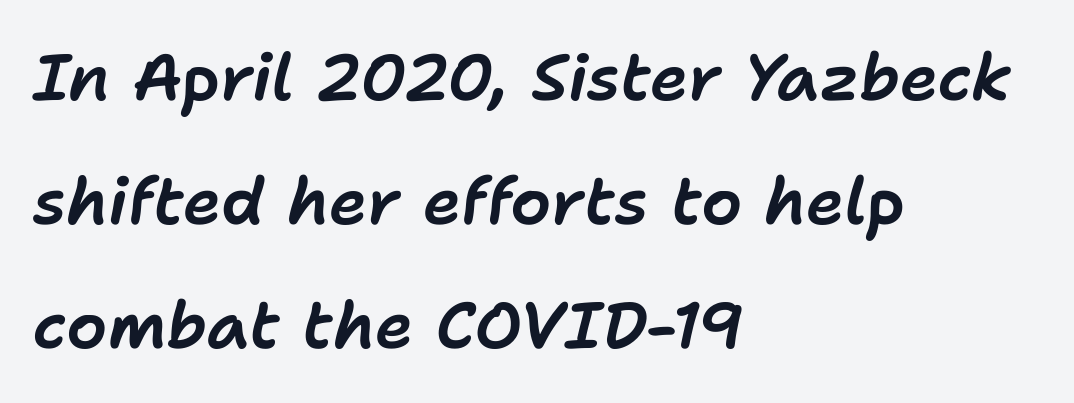
The image shows 65 px text type, italic (leaning right); set left-aligned, loose line spacing (1.91x), normal letter spacing, not underlined; low stroke contrast and a medium x-height.
